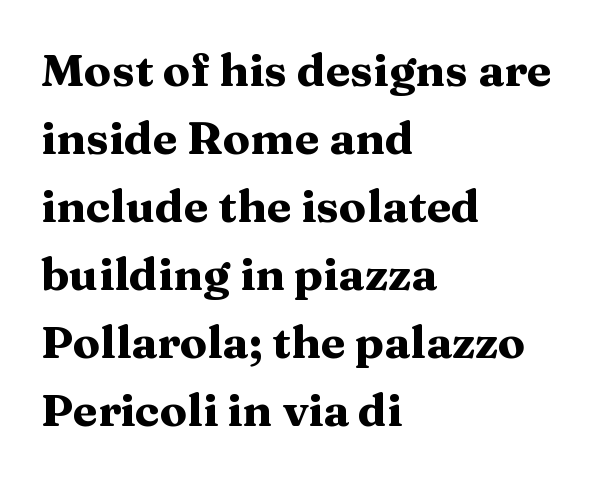
{"serif": "yes", "italic": "no", "bold": "yes", "weight": "heavy", "width": "wide", "stroke_contrast": "medium", "x_height": "medium", "monospaced": "no", "underline": "no", "align": "left", "line_spacing": "normal", "line_spacing_ratio": 1.51, "letter_spacing": "normal", "letter_spacing_em": 0.0, "glyph_px": 45}
